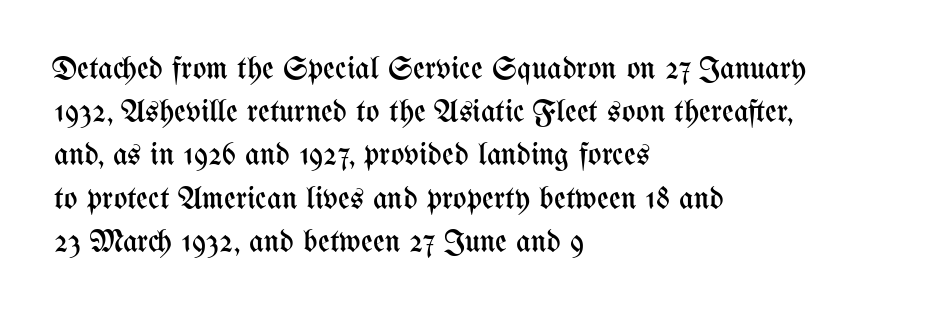
{"italic": "no", "bold": "no", "weight": "regular", "width": "condensed", "stroke_contrast": "medium", "x_height": "medium", "monospaced": "no", "underline": "no", "align": "left", "line_spacing": "normal", "line_spacing_ratio": 1.35, "letter_spacing": "normal", "letter_spacing_em": 0.0, "glyph_px": 32}
